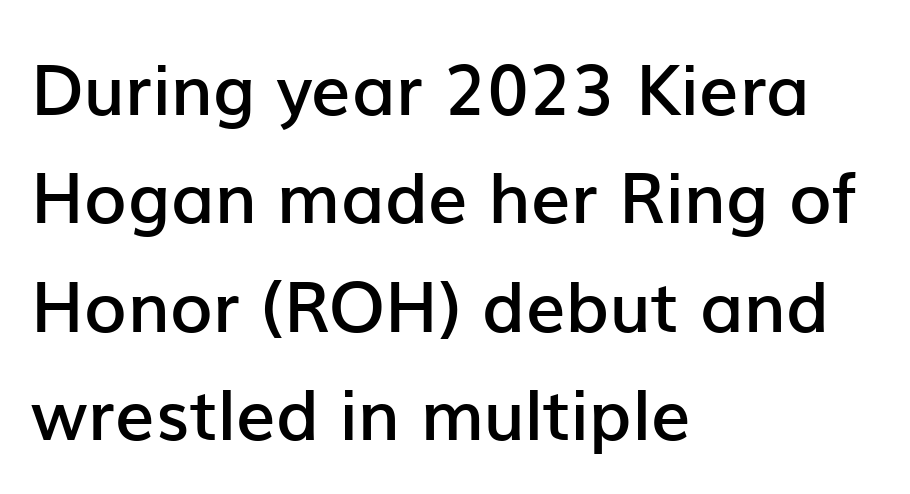
{"serif": "no", "italic": "no", "bold": "semi", "weight": "semibold", "width": "normal", "stroke_contrast": "low", "x_height": "medium", "monospaced": "no", "underline": "no", "align": "left", "line_spacing": "normal", "line_spacing_ratio": 1.55, "letter_spacing": "normal", "letter_spacing_em": 0.0, "glyph_px": 70}
